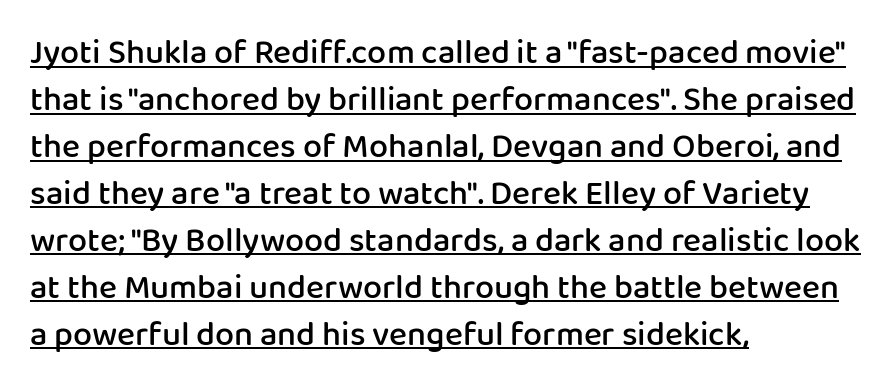
The image shows 34 px semibold sans-serif type, upright; set left-aligned, normal line spacing (1.38x), normal letter spacing, underlined; low stroke contrast and a medium x-height.
